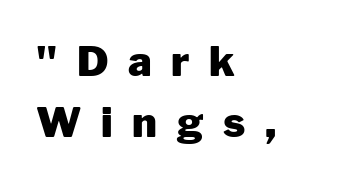
The image shows 41 px heavy sans-serif type, upright; set left-aligned, normal line spacing (1.49x), unusually wide letter spacing (+0.48 em), not underlined; low stroke contrast and a medium x-height.
